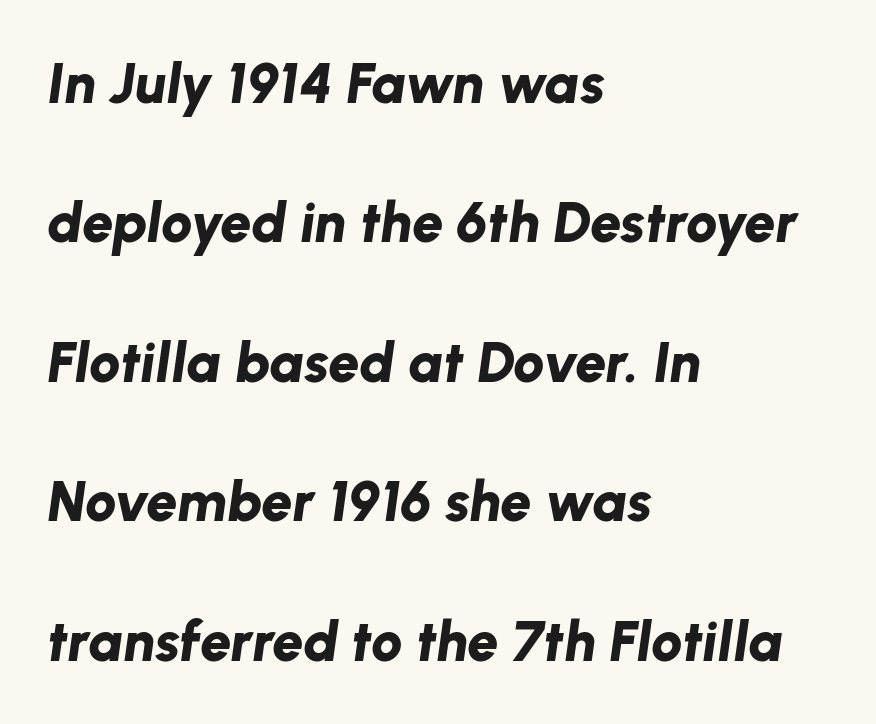
Q: Is the text bold? A: Yes.
Q: Is the text italic (slanted)? A: Yes, it leans right by about 8 degrees.
Q: Is the text underlined? A: No.
Q: How is the paragraph aligned? A: Left-aligned.
Q: Is the spacing between letters normal or unusually wide? A: Normal.
Q: Is the spacing between lines tight, normal or loose? A: Loose.
Q: Width (condensed, normal, or wide)? A: Normal.
Q: Stroke contrast? A: Low.
Q: x-height? A: Medium.
Q: Monospaced? A: No.
